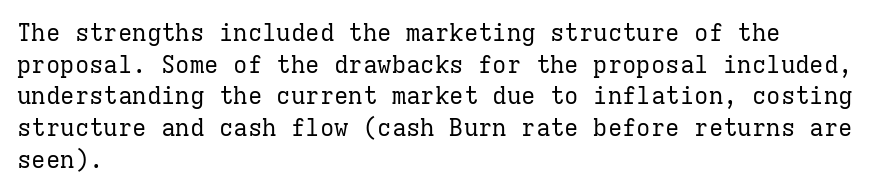
The image shows 24 px text type, upright; set left-aligned, normal line spacing (1.32x), normal letter spacing, not underlined.
